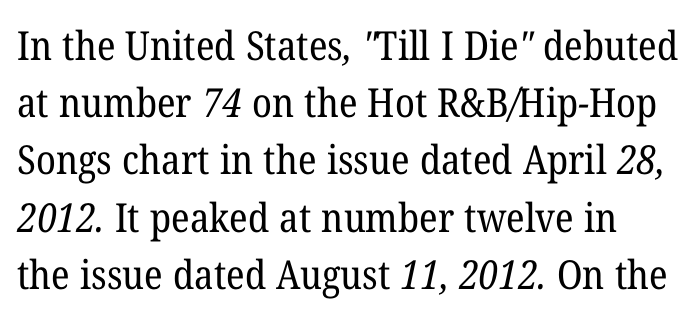
Q: Is the text bold? A: No.
Q: Is the typeface a serif or a sans-serif typeface? A: Serif.
Q: Is the text underlined? A: No.
Q: Is the spacing between letters normal or unusually wide? A: Normal.
Q: Is the spacing between lines tight, normal or loose? A: Normal.
Q: Width (condensed, normal, or wide)? A: Normal.
Q: Stroke contrast? A: Low.
Q: x-height? A: Medium.
Q: Monospaced? A: No.
